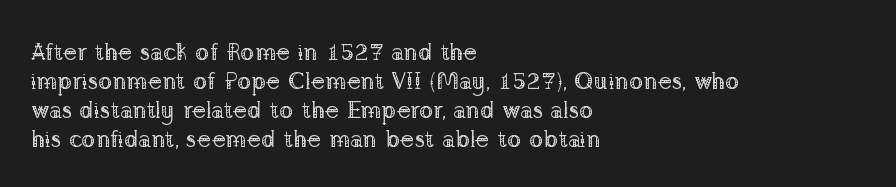
{"italic": "no", "bold": "no", "underline": "no", "align": "left", "line_spacing_ratio": 1.21, "letter_spacing": "normal", "letter_spacing_em": 0.0, "glyph_px": 24}
